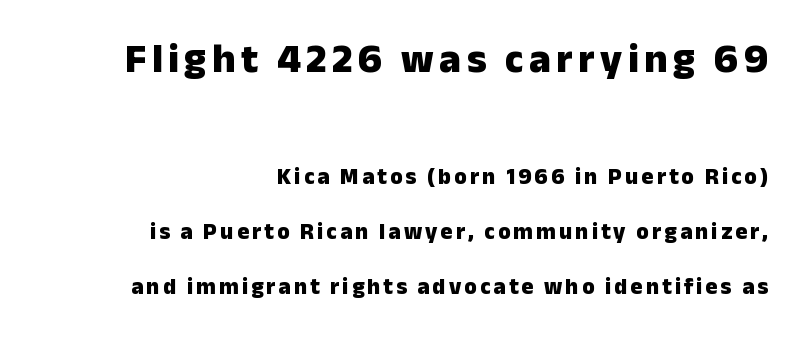
The block sitting higher on the canvas is the one with enlarged characters. Compared with typical paragraphs, the rows here are farther apart. Do the characters align in a grid? No, the font is proportional. Notice how the passage keeps a crisp vertical edge on the right only. Clear beneath every line of the passage.
